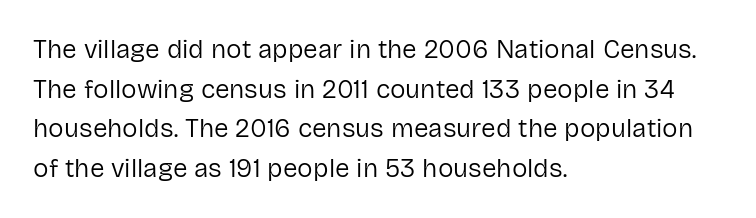
The image shows 26 px text type, upright; set left-aligned, normal line spacing (1.52x), normal letter spacing, not underlined.
